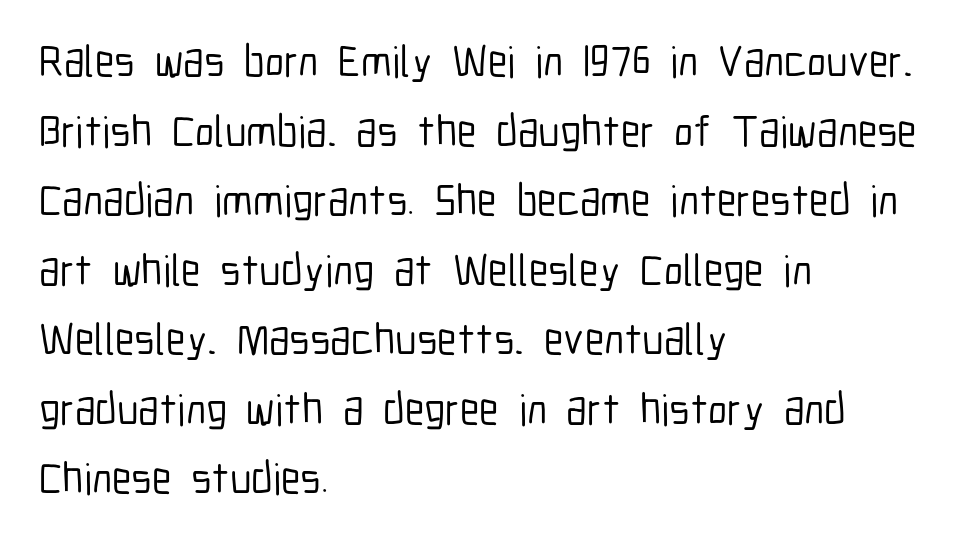
The image shows 44 px condensed sans-serif type, upright; set left-aligned, normal line spacing (1.58x), normal letter spacing, not underlined; low stroke contrast and a medium x-height.
